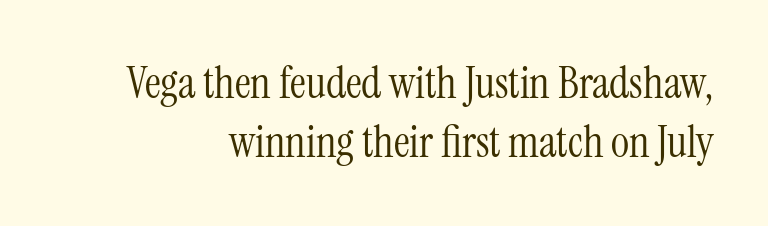
Q: Is the text bold? A: No.
Q: Is the text italic (slanted)? A: No, it is upright.
Q: Is the typeface a serif or a sans-serif typeface? A: Serif.
Q: Is the text underlined? A: No.
Q: Is the spacing between letters normal or unusually wide? A: Normal.
Q: Is the spacing between lines tight, normal or loose? A: Normal.
Q: Width (condensed, normal, or wide)? A: Condensed.
Q: Stroke contrast? A: Medium.
Q: x-height? A: Medium.
Q: Monospaced? A: No.
